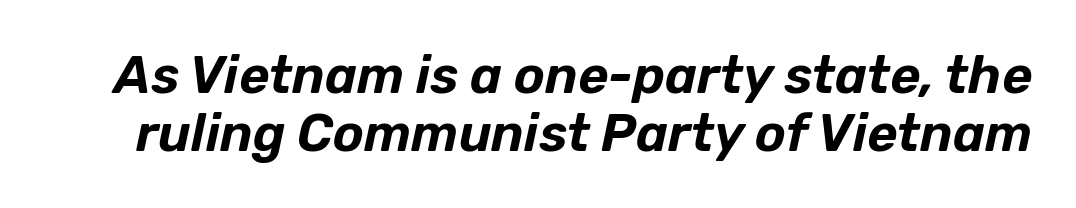
Standard letterfit; no display-style spreading of the glyphs. A clean baseline with only descenders dipping below it. Yep, that's italic — everything's leaning. A typesetter would call this leading minimal, almost set solid. The face used here is proportionally spaced, like ordinary book or web type.
